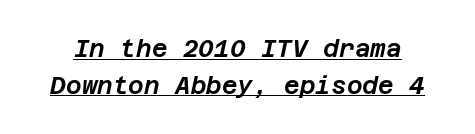
Normally led — the rows are evenly, conventionally spaced. Characters follow at the spacing the type designer built in. The letters are slanted; this is an italic face. Compared with undecorated copy, this sample adds a rule below the words.
